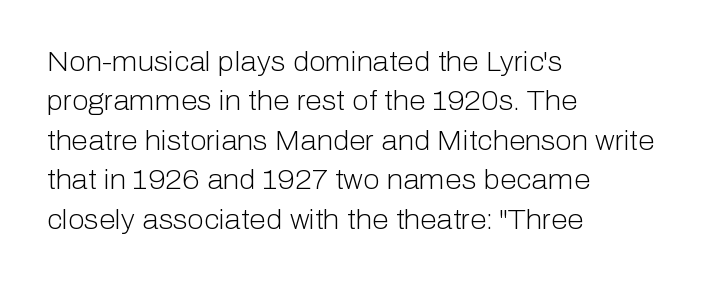
Q: Is the text bold? A: No.
Q: Is the text italic (slanted)? A: No, it is upright.
Q: Is the text underlined? A: No.
Q: How is the paragraph aligned? A: Left-aligned.
Q: Is the spacing between letters normal or unusually wide? A: Normal.
Q: Is the spacing between lines tight, normal or loose? A: Normal.
